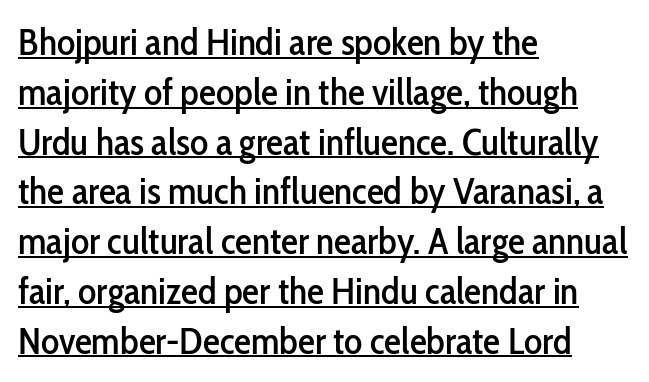
The rendering uses natural spacing where letterforms have individual widths. The characters display no serif detailing; their extremities are plain. The rendering uses the underline text-decoration. The gaps between neighbouring characters are ordinary and unremarkable. The leading is moderate, giving the passage an even texture. All the whitespace from short lines collects on the right.
